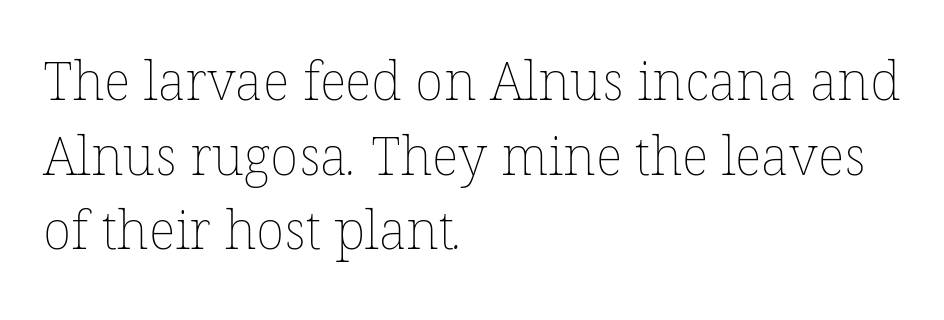
The lines are quadded left. Anything drawn beneath the words? Only blank space. Whoever set this chose a conventional vertical rhythm. You could not count columns in this text — the font is proportionally spaced. Weight: not bold — regular or lighter.
